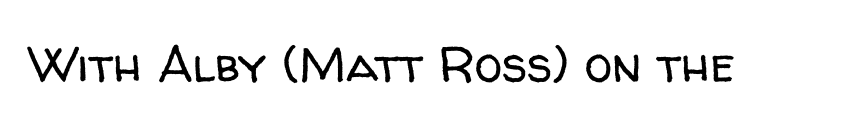
Regarding serifs, this sample does without them. Varying glyph widths throughout — classic text-font behaviour. Vertical stems look standard width or narrower in stroke. This rendering leaves character spacing at its baseline value. This is roman type, the default non-slanted kind.
